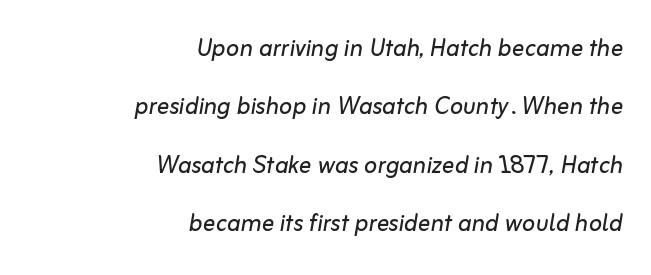
It's the slanting kind of type. The weight tops out at a normal text grade. Default kerning and tracking; the words read as compact shapes. The letters advance in unequal steps, a hallmark of proportional type. Any mark beneath the type? The region is blank.
